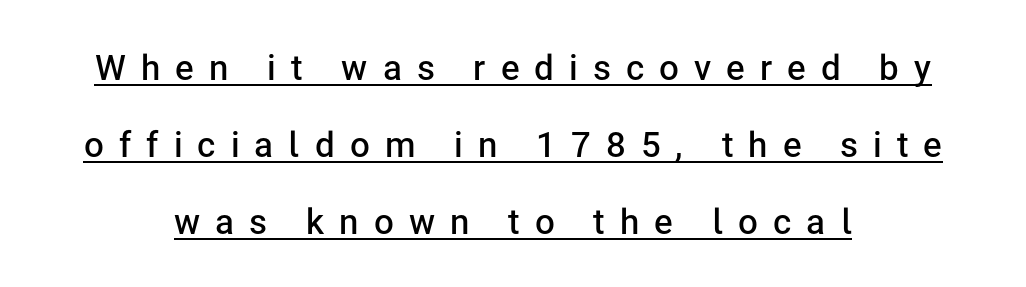
This rendering employs a face without finishing strokes, i.e., a sans-serif. The letters advance in unequal steps, a hallmark of proportional type. Does the copy run flush right? No — it is centered line by line. A rule runs beneath these lines of type. As a designer I'd log this as weight 600, semibold.
